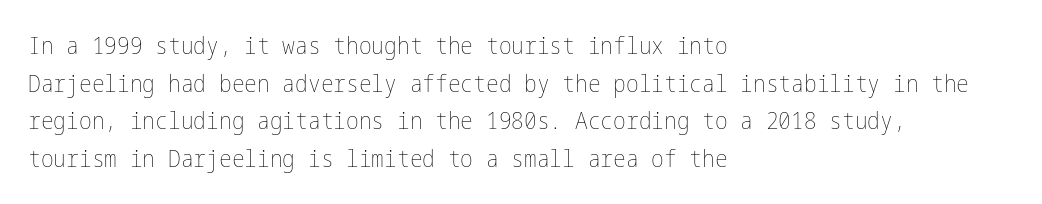
The image shows 24 px text type, upright; set left-aligned, normal line spacing (1.57x), normal letter spacing, not underlined.
